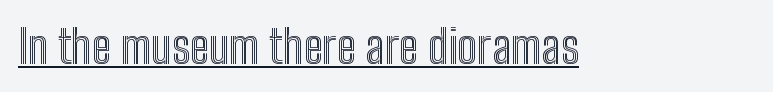
The specimen includes a rule beneath the text block's lines. Ascenders rise straight up at ninety degrees. This sample has the flowing, uneven cadence of proportional lettering. The horizontal fit of the characters is conventional and even.
